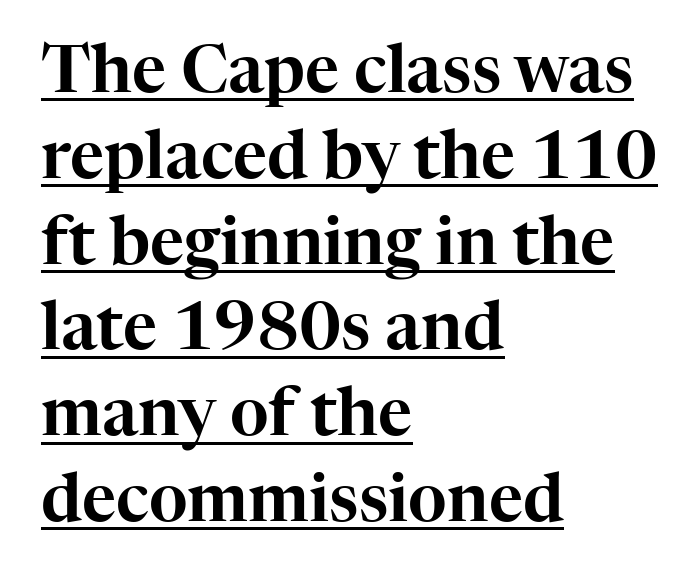
{"serif": "yes", "italic": "no", "width": "normal", "stroke_contrast": "high", "x_height": "medium", "monospaced": "no", "underline": "yes", "align": "left", "line_spacing": "normal", "line_spacing_ratio": 1.3, "letter_spacing": "normal", "letter_spacing_em": 0.0, "glyph_px": 66}
